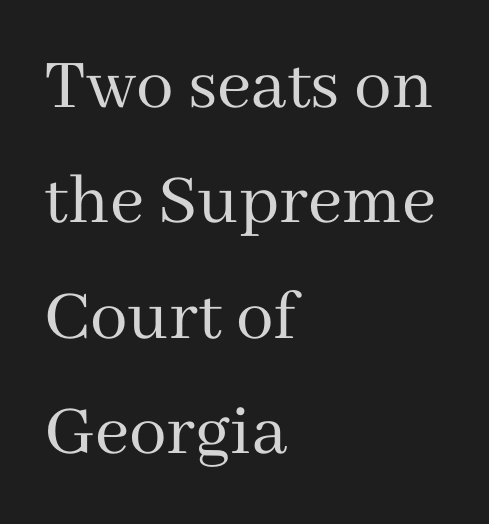
The image shows 75 px regular-weight serif type, upright; set left-aligned, normal line spacing (1.54x), normal letter spacing, not underlined; medium stroke contrast and a medium x-height.
